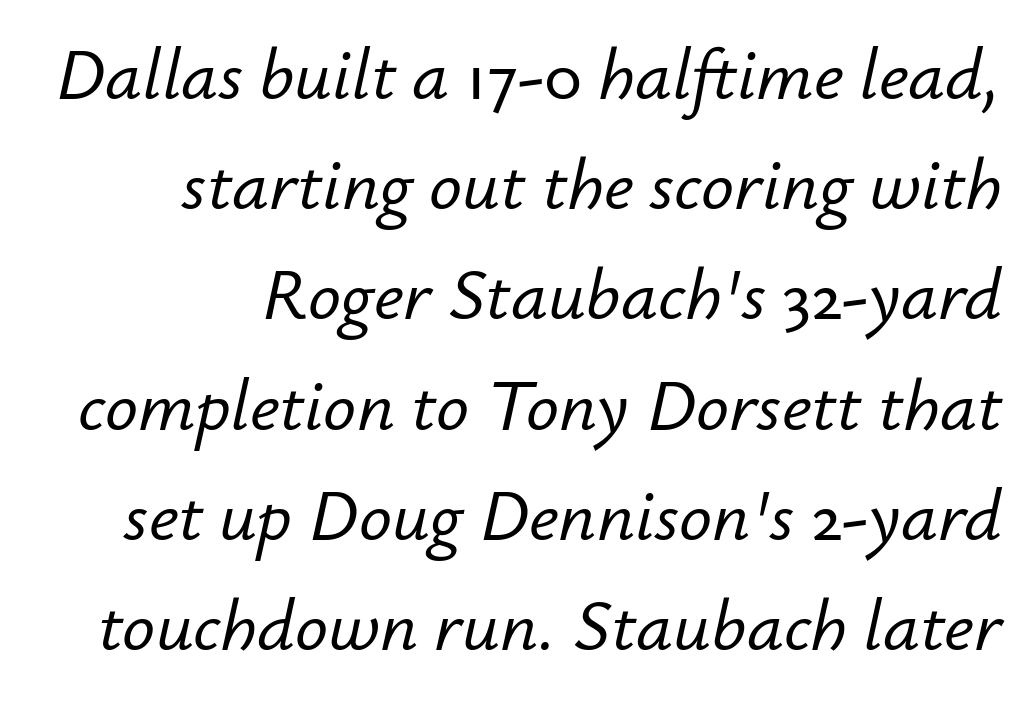
The image shows 73 px text type, italic (leaning right); set right-aligned, normal line spacing (1.51x), normal letter spacing, not underlined; low stroke contrast and a small x-height.
